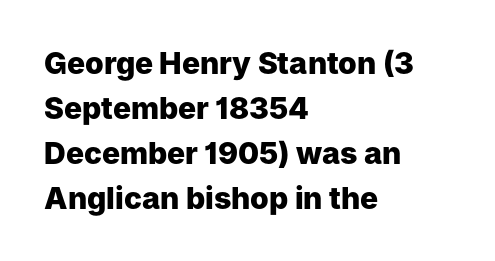
Weight: bold. Tracking value appears to be zero — textbook default spacing. Posture: upright roman. Just letters on the line, the space beneath them empty. The letters advance in unequal steps, a hallmark of proportional type. The rendering anchors every line to the left-hand side.
